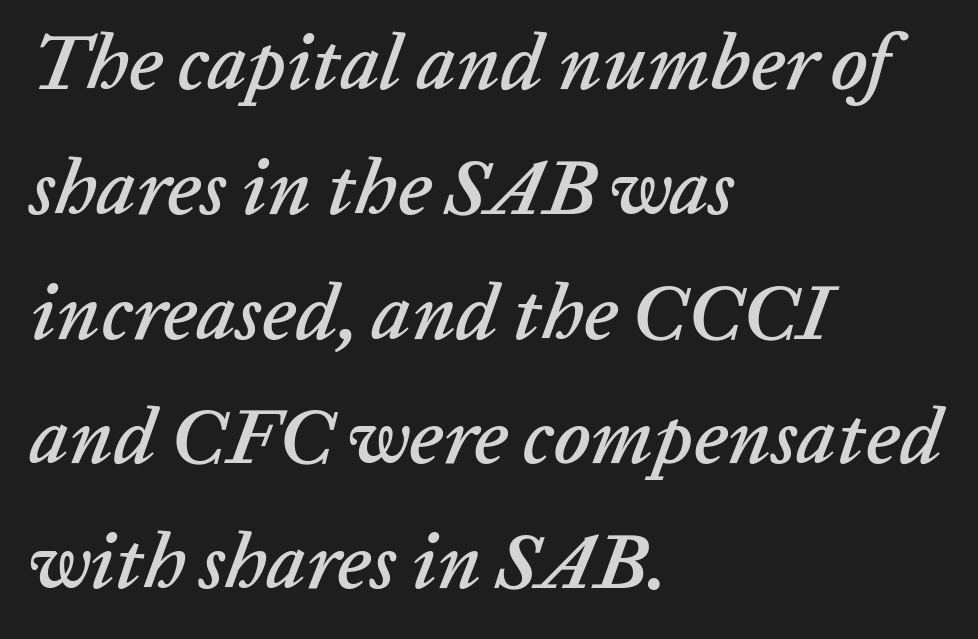
Q: Is the text italic (slanted)? A: Yes, it leans right by about 20 degrees.
Q: Is the text underlined? A: No.
Q: How is the paragraph aligned? A: Left-aligned.
Q: Is the spacing between letters normal or unusually wide? A: Normal.
Q: Is the spacing between lines tight, normal or loose? A: Normal.
Q: Width (condensed, normal, or wide)? A: Normal.
Q: Stroke contrast? A: Low.
Q: x-height? A: Medium.
Q: Monospaced? A: No.
